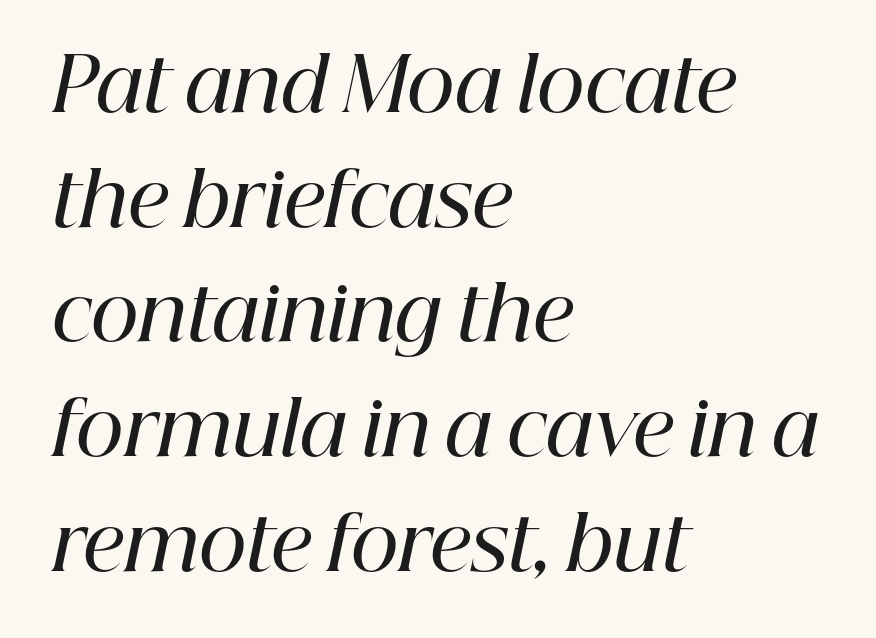
The designer went with a serif here, giving each stem small feet. Moderately thickened strokes mark this as semibold type. Leading matches the norm, producing a regular column. Spacing between characters is what you'd get straight out of the box. Posture: slanted.
